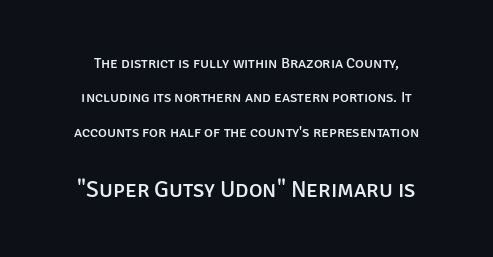
The line-height multiplier appears high, well above default. Any mark beneath the type? The region is blank. This rendering leaves character spacing at its baseline value. Whoever set this made the second block the dominant, larger element.
